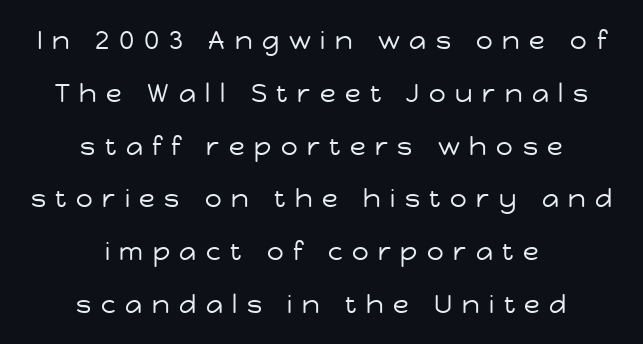
Horizontally, the lines are justified to the midpoint only. This block would shrink considerably if given ordinary leading; it's expanded now. It's the straight-up-and-down kind of type. Stroke mass is kept to a normal reading level or below. The passage shown is not underscored anywhere. These lines have a slow, spaced-out rhythm from letter to letter.
